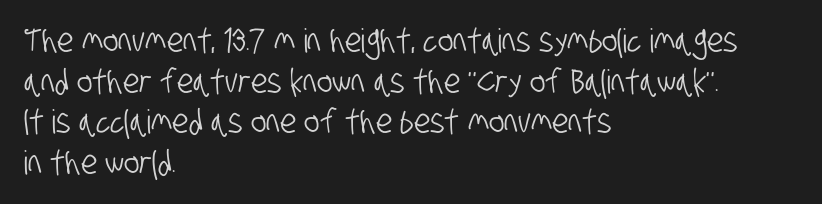
{"serif": "no", "width": "condensed", "stroke_contrast": "low", "x_height": "large", "monospaced": "no", "underline": "no", "align": "left", "line_spacing_ratio": 1.23, "letter_spacing": "normal", "letter_spacing_em": 0.0, "glyph_px": 33}
